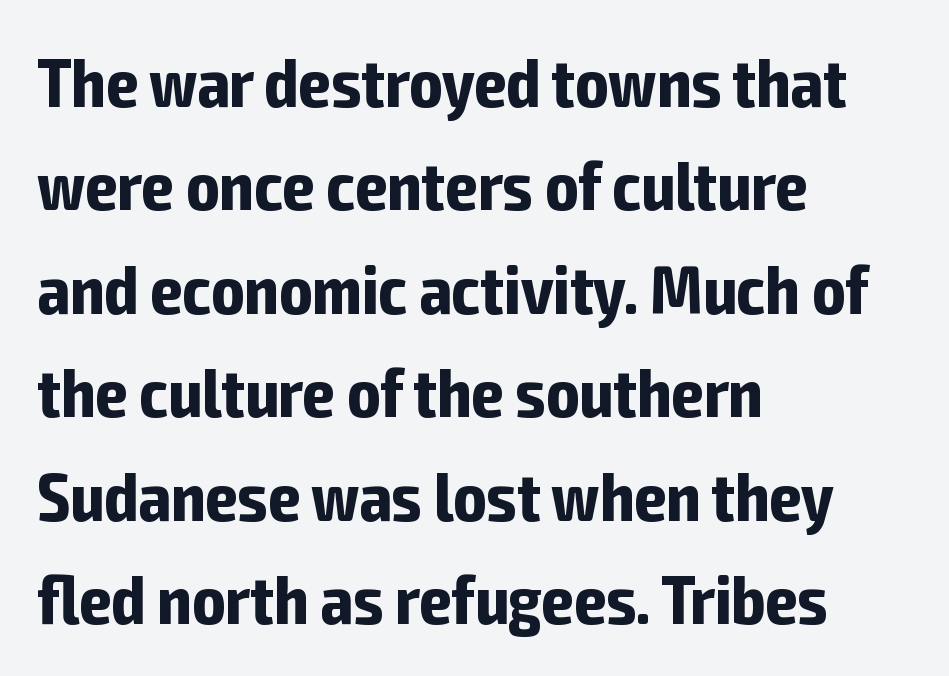
The image shows 69 px bold, condensed sans-serif type, upright; set left-aligned, normal line spacing (1.5x), normal letter spacing, not underlined; low stroke contrast and a medium x-height.
